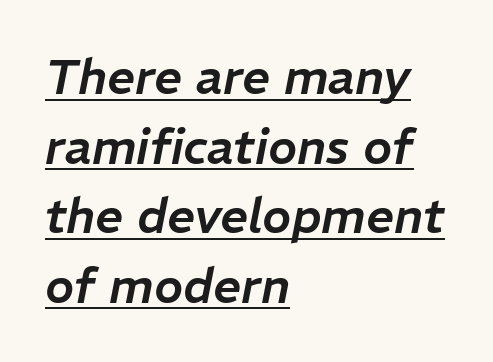
The image shows 49 px text type, italic (leaning right); set left-aligned, normal line spacing (1.42x), normal letter spacing, underlined; low stroke contrast and a medium x-height.
